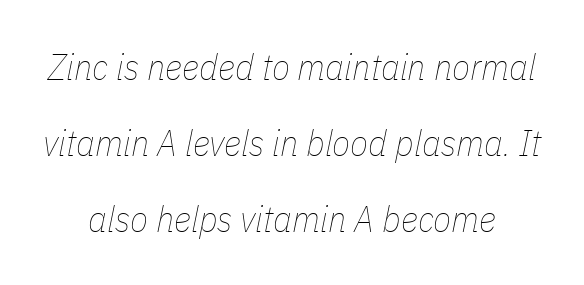
The image shows 37 px thin, condensed type, italic (leaning right); set centered, loose line spacing (2.05x), normal letter spacing, not underlined; low stroke contrast and a medium x-height.
